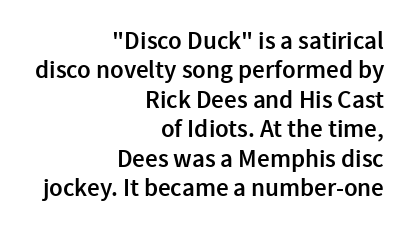
{"italic": "no", "bold": "semi", "underline": "no", "align": "right", "line_spacing_ratio": 1.18, "letter_spacing": "normal", "letter_spacing_em": 0.0, "glyph_px": 25}
